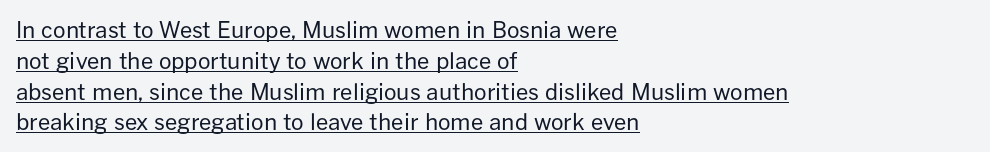
Q: Is the text bold? A: No.
Q: Is the text italic (slanted)? A: No, it is upright.
Q: Is the text underlined? A: Yes.
Q: How is the paragraph aligned? A: Left-aligned.
Q: Is the spacing between letters normal or unusually wide? A: Normal.
Q: Is the spacing between lines tight, normal or loose? A: Normal.
